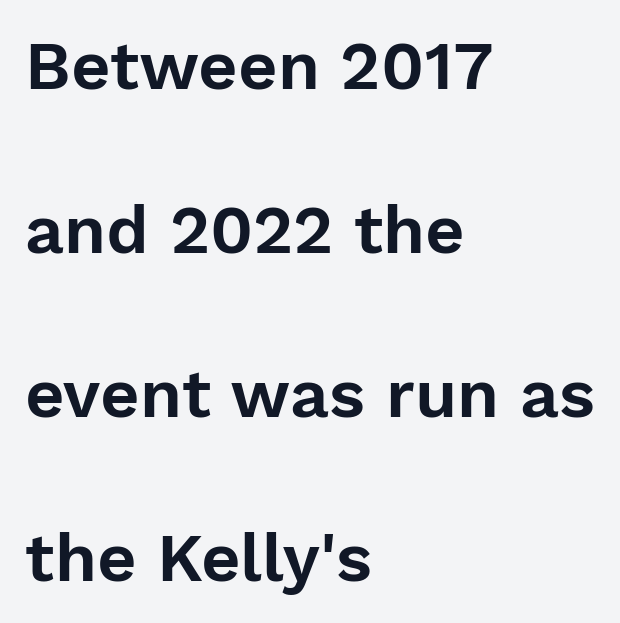
Character widths vary here, with narrow letters taking less room than wide ones. Type without underlining. Compared with typical body copy, the letter spacing here is the same. Italic? Not at all — the glyphs are vertical. One-word summary of the alignment: left.
